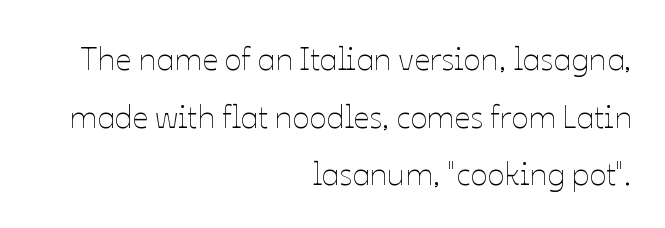
The image shows 32 px thin type, upright; set right-aligned, line spacing 1.8x, normal letter spacing, not underlined; low stroke contrast and a medium x-height.
